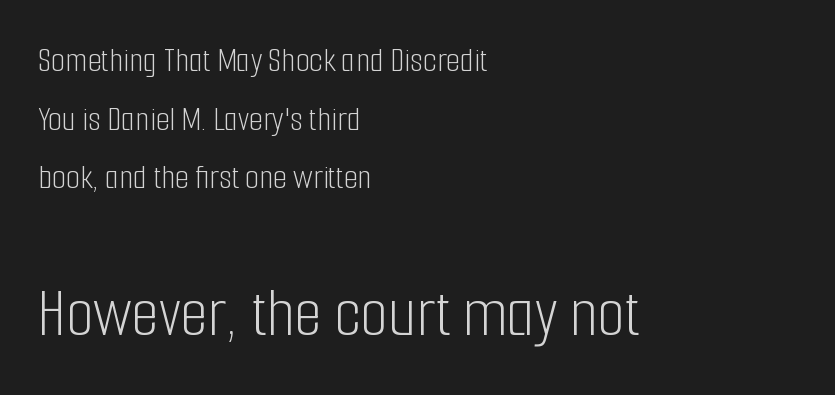
Q: Is the text bold? A: No.
Q: Is the text italic (slanted)? A: No, it is upright.
Q: Is the typeface a serif or a sans-serif typeface? A: Sans-serif.
Q: Is the text underlined? A: No.
Q: How is the paragraph aligned? A: Left-aligned.
Q: Is the spacing between letters normal or unusually wide? A: Normal.
Q: Is the spacing between lines tight, normal or loose? A: Normal.
Q: Which block of text is set in a larger size, the first (top) or the second (bottom)? A: The second (bottom) one.
Q: Width (condensed, normal, or wide)? A: Condensed.
Q: Stroke contrast? A: Low.
Q: x-height? A: Medium.
Q: Monospaced? A: No.
